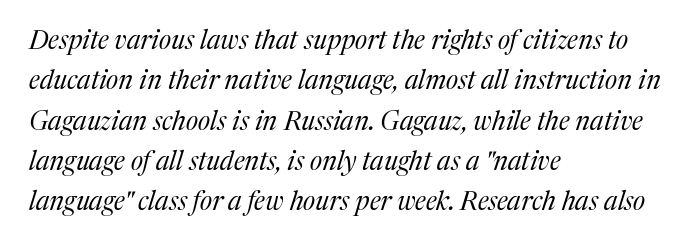
Q: Is the text bold? A: No.
Q: Is the text italic (slanted)? A: Yes, it leans right by about 17 degrees.
Q: Is the text underlined? A: No.
Q: How is the paragraph aligned? A: Left-aligned.
Q: Is the spacing between letters normal or unusually wide? A: Normal.
Q: Is the spacing between lines tight, normal or loose? A: Normal.
